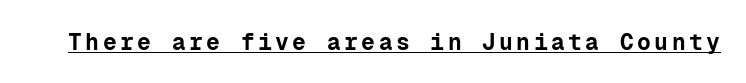
These characters rest on top of a visible drawn line. Caption: bold face, heavy strokes. No italicization has been applied; the sample stays upright.
